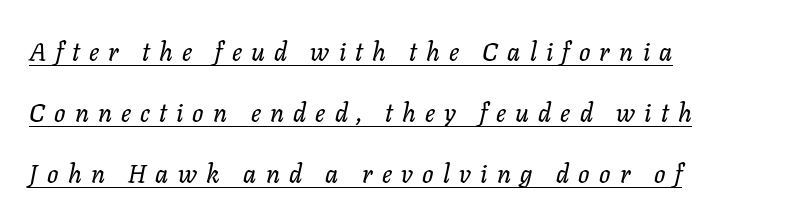
Q: Is the text italic (slanted)? A: Yes, it leans right by about 11 degrees.
Q: Is the text underlined? A: Yes.
Q: How is the paragraph aligned? A: Left-aligned.
Q: Is the spacing between letters normal or unusually wide? A: Unusually wide.
Q: Is the spacing between lines tight, normal or loose? A: Loose.
